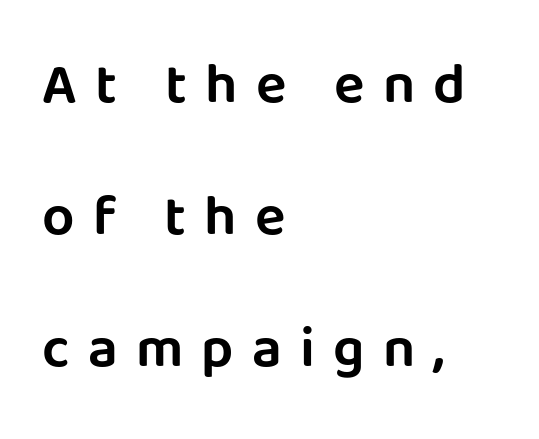
The image shows 57 px sans-serif type, upright; set left-aligned, loose line spacing (2.32x), unusually wide letter spacing (+0.32 em), not underlined; low stroke contrast and a large x-height.
